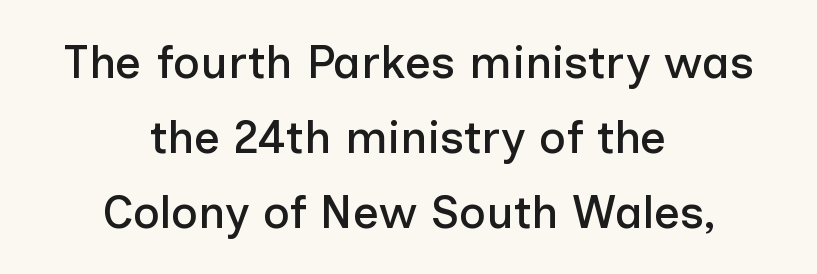
Q: Is the text italic (slanted)? A: No, it is upright.
Q: Is the typeface a serif or a sans-serif typeface? A: Sans-serif.
Q: Is the text underlined? A: No.
Q: How is the paragraph aligned? A: Centered.
Q: Is the spacing between letters normal or unusually wide? A: Normal.
Q: Is the spacing between lines tight, normal or loose? A: Normal.
Q: Width (condensed, normal, or wide)? A: Normal.
Q: Stroke contrast? A: Low.
Q: x-height? A: Medium.
Q: Monospaced? A: No.
